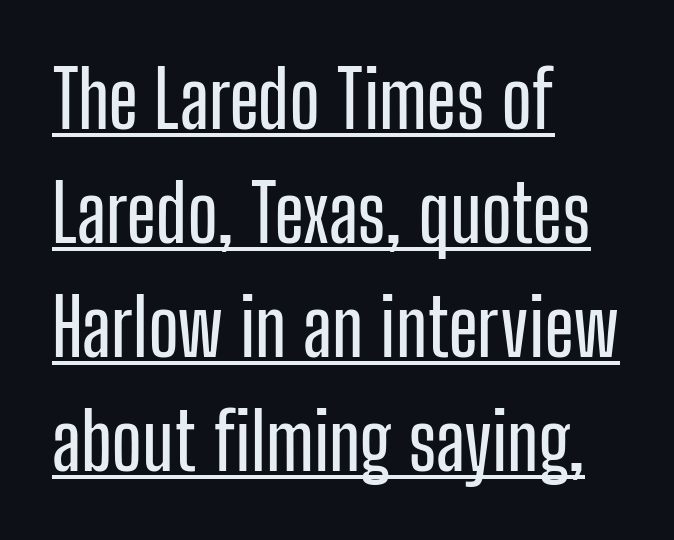
The image shows 78 px condensed sans-serif type, upright; set left-aligned, normal line spacing (1.46x), normal letter spacing, underlined; low stroke contrast and a medium x-height.
